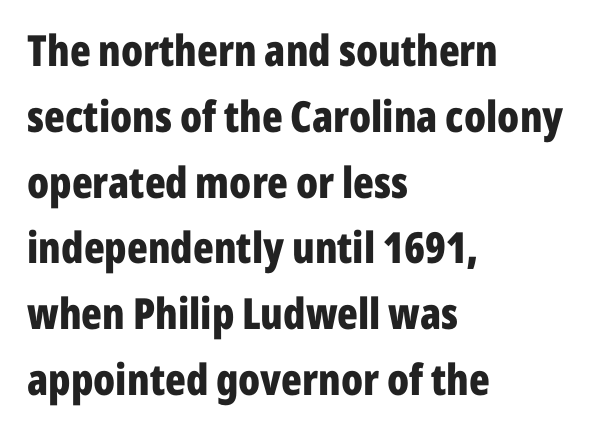
The letters stand straight up with perfectly vertical stems. Tracking value appears to be zero — textbook default spacing. Reading down the block, your eye returns to a fixed left position each line. Summary of vertical rhythm: regular, with standard interline spacing.
